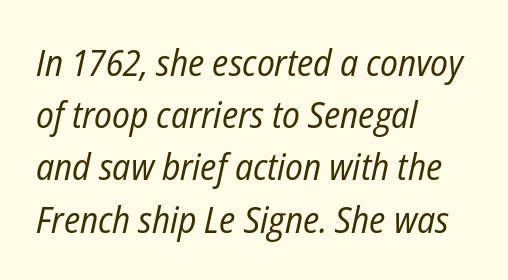
The image shows 37 px regular-weight, condensed type, italic (leaning right); set left-aligned, normal line spacing (1.41x), normal letter spacing, not underlined; low stroke contrast and a medium x-height.
